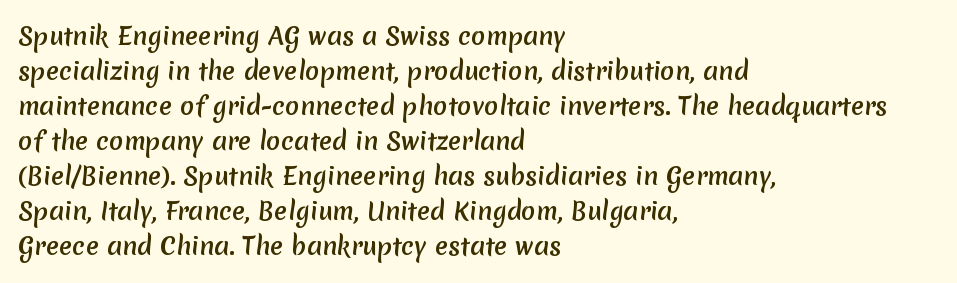
Students, note that the glyphs here touch the page at normal intervals. Left-aligned paragraph, ragged on the right. Check the space under the baseline: it is left empty. Notice how descenders clear the ascenders below comfortably — that's standard leading.
